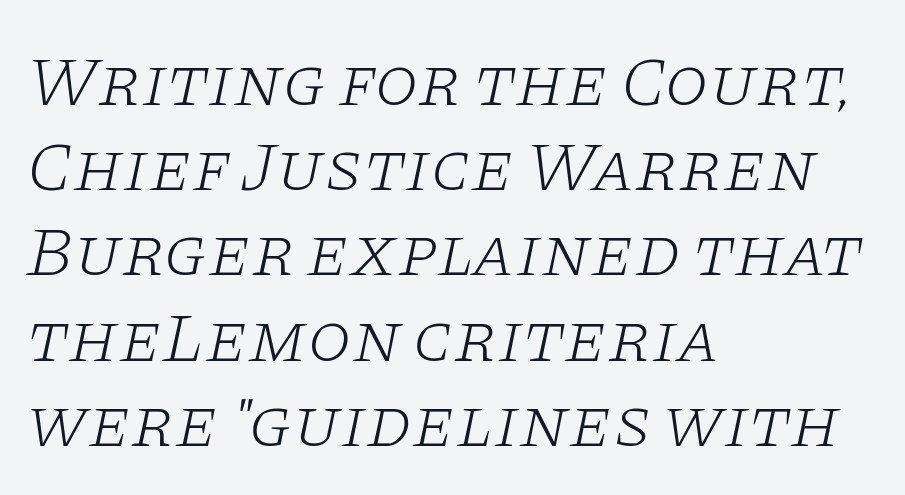
The image shows 71 px light, wide serif type, italic (leaning right); set left-aligned, line spacing 1.2x, normal letter spacing, not underlined; low stroke contrast and a large x-height.
